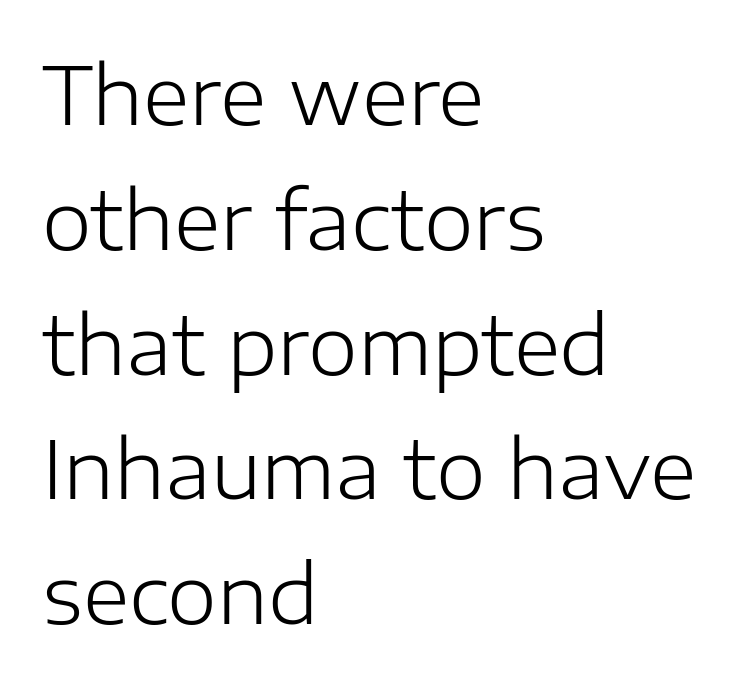
Q: Is the text bold? A: No.
Q: Is the text italic (slanted)? A: No, it is upright.
Q: Is the typeface a serif or a sans-serif typeface? A: Sans-serif.
Q: Is the text underlined? A: No.
Q: How is the paragraph aligned? A: Left-aligned.
Q: Is the spacing between letters normal or unusually wide? A: Normal.
Q: Is the spacing between lines tight, normal or loose? A: Normal.
Q: Width (condensed, normal, or wide)? A: Normal.
Q: Stroke contrast? A: Low.
Q: x-height? A: Medium.
Q: Monospaced? A: No.
